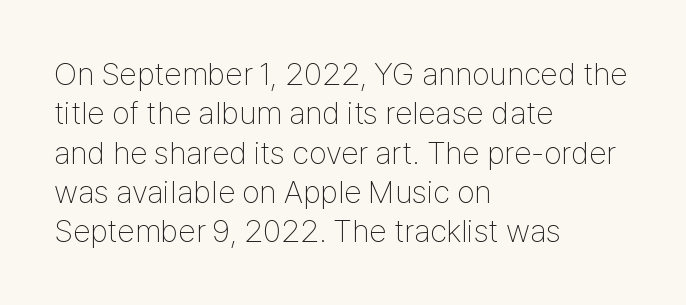
{"serif": "no", "italic": "no", "bold": "no", "weight": "thin", "width": "condensed", "stroke_contrast": "low", "x_height": "medium", "monospaced": "no", "underline": "no", "align": "left", "line_spacing_ratio": 1.23, "letter_spacing": "normal", "letter_spacing_em": 0.0, "glyph_px": 32}
